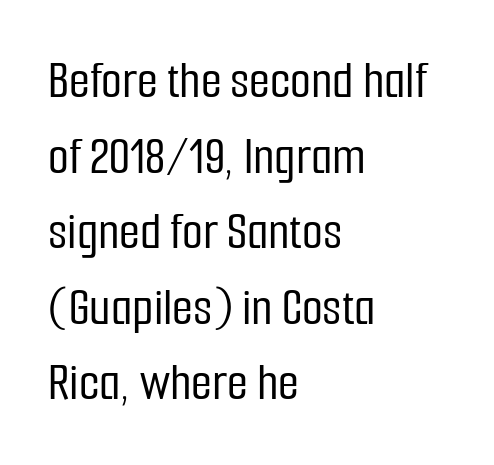
{"serif": "no", "italic": "no", "width": "condensed", "stroke_contrast": "low", "x_height": "medium", "monospaced": "no", "underline": "no", "align": "left", "line_spacing": "normal", "line_spacing_ratio": 1.4, "letter_spacing": "normal", "letter_spacing_em": 0.0, "glyph_px": 54}
